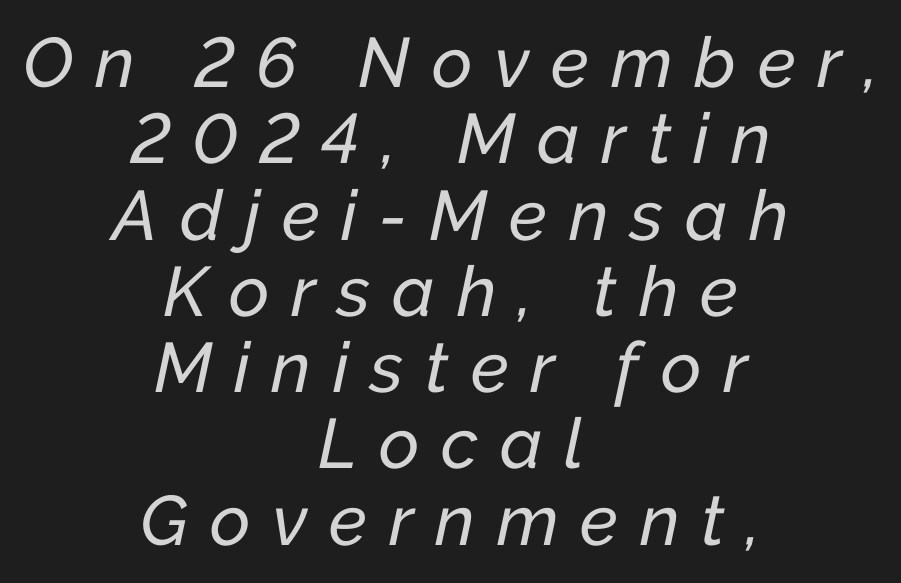
{"italic": "yes", "lean": "right", "slant_degrees": 12, "width": "normal", "stroke_contrast": "low", "x_height": "medium", "monospaced": "no", "underline": "no", "align": "center", "line_spacing": "tight", "line_spacing_ratio": 1.09, "letter_spacing": "wide", "letter_spacing_em": 0.31, "glyph_px": 70}
